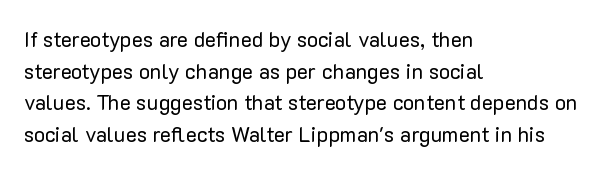
{"italic": "no", "bold": "no", "underline": "no", "align": "left", "line_spacing": "normal", "line_spacing_ratio": 1.51, "letter_spacing": "normal", "letter_spacing_em": 0.0, "glyph_px": 21}
